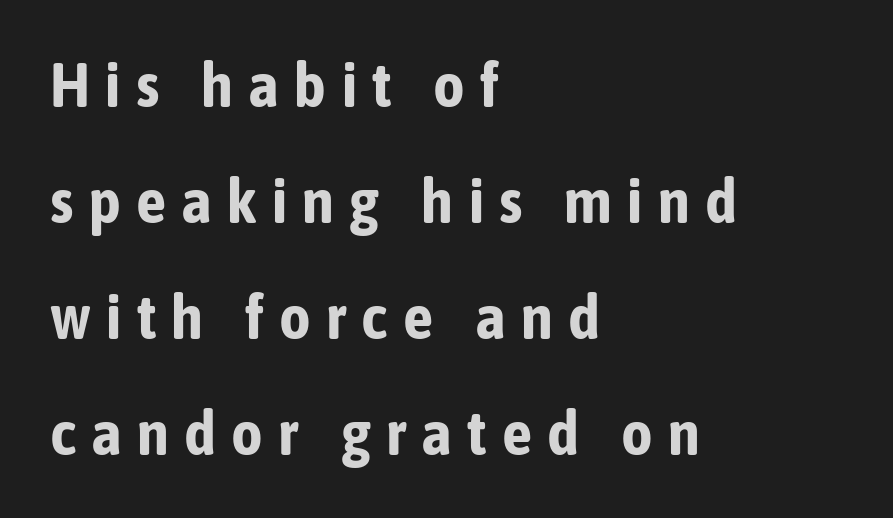
The image shows 61 px bold, condensed sans-serif type, upright; set left-aligned, loose line spacing (1.9x), unusually wide letter spacing (+0.25 em), not underlined; low stroke contrast and a medium x-height.
